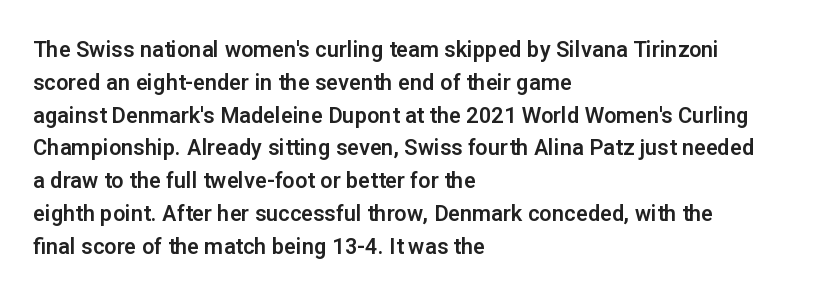
Q: Is the text italic (slanted)? A: No, it is upright.
Q: Is the text underlined? A: No.
Q: How is the paragraph aligned? A: Left-aligned.
Q: Is the spacing between letters normal or unusually wide? A: Normal.
Q: Is the spacing between lines tight, normal or loose? A: Normal.
